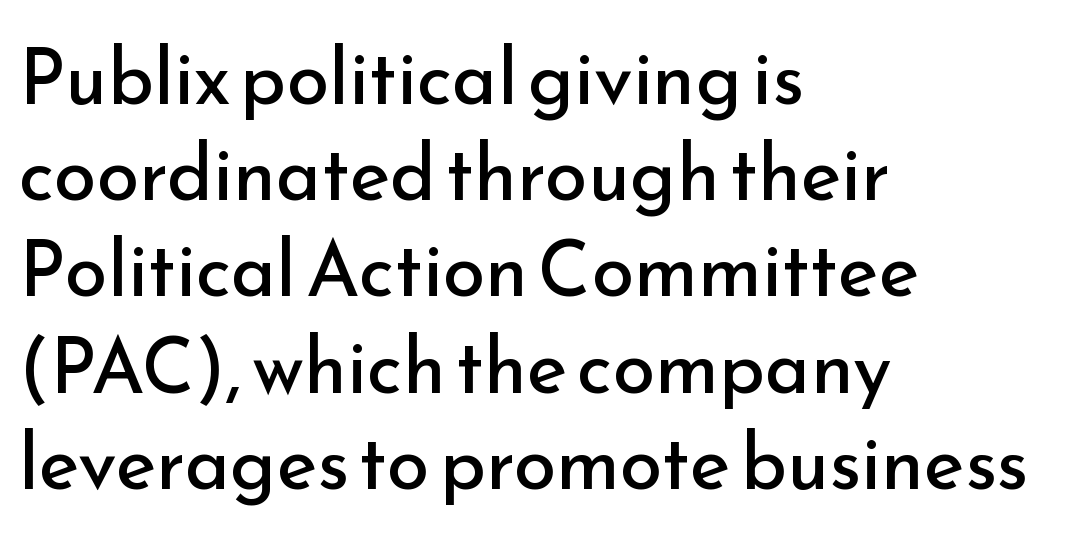
Q: Is the text bold? A: No.
Q: Is the text italic (slanted)? A: No, it is upright.
Q: Is the typeface a serif or a sans-serif typeface? A: Sans-serif.
Q: Is the text underlined? A: No.
Q: How is the paragraph aligned? A: Left-aligned.
Q: Is the spacing between letters normal or unusually wide? A: Normal.
Q: Is the spacing between lines tight, normal or loose? A: Normal.
Q: Width (condensed, normal, or wide)? A: Normal.
Q: Stroke contrast? A: Low.
Q: x-height? A: Small.
Q: Monospaced? A: No.
